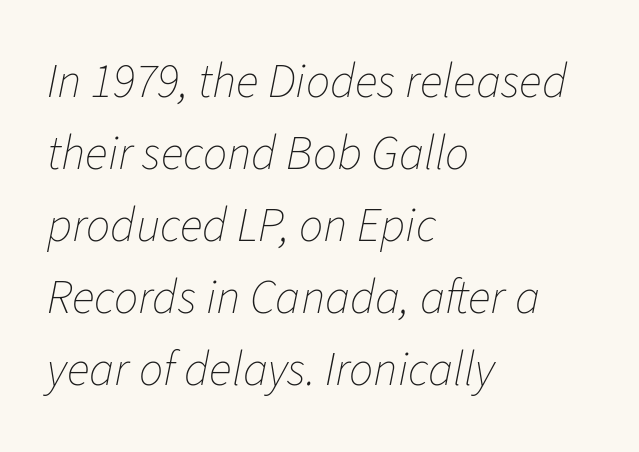
The image shows 48 px thin type, italic (leaning right); set left-aligned, normal line spacing (1.5x), normal letter spacing, not underlined; low stroke contrast and a medium x-height.
